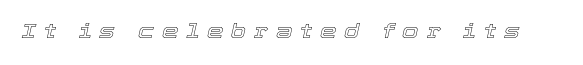
Decoration check: the copy has no underline. Is the letter spacing exaggerated? Yes — the characters are pushed far apart. Quick note: italic.
